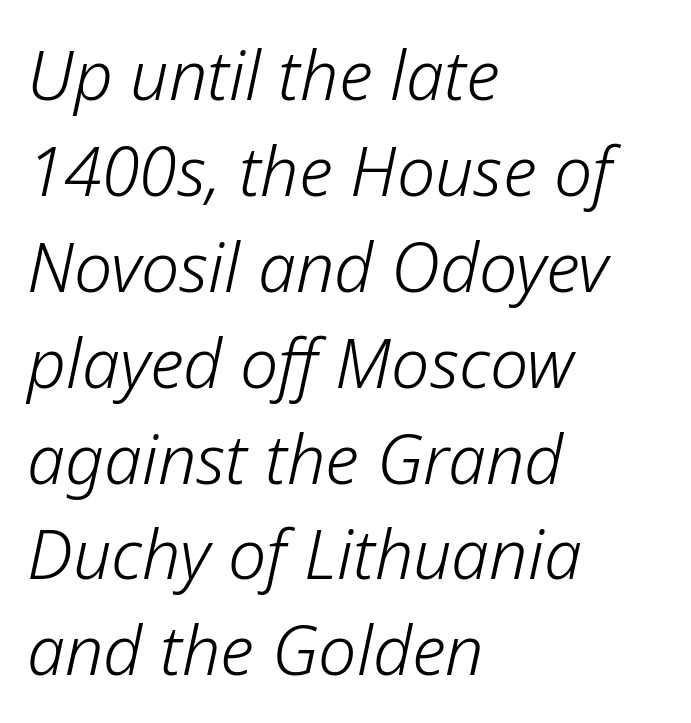
Q: Is the text bold? A: No.
Q: Is the text italic (slanted)? A: Yes, it leans right by about 12 degrees.
Q: Is the text underlined? A: No.
Q: How is the paragraph aligned? A: Left-aligned.
Q: Is the spacing between letters normal or unusually wide? A: Normal.
Q: Is the spacing between lines tight, normal or loose? A: Normal.
Q: Width (condensed, normal, or wide)? A: Normal.
Q: Stroke contrast? A: Low.
Q: x-height? A: Medium.
Q: Monospaced? A: No.
